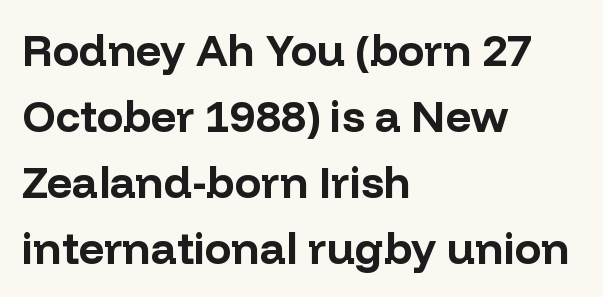
Heavy, bold letterforms. The passage shown has conventional tracking throughout. Quick note: not italic, upright. Is there much room between lines? A standard amount, neither cramped nor airy. If you drew a ruler down the left edge, every line would touch it. The rendering uses natural spacing where letterforms have individual widths.
